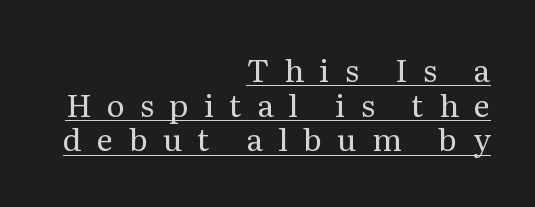
Q: Is the text bold? A: No.
Q: Is the text italic (slanted)? A: No, it is upright.
Q: Is the typeface a serif or a sans-serif typeface? A: Serif.
Q: Is the text underlined? A: Yes.
Q: How is the paragraph aligned? A: Right-aligned.
Q: Is the spacing between letters normal or unusually wide? A: Unusually wide.
Q: Is the spacing between lines tight, normal or loose? A: Tight.
Q: Width (condensed, normal, or wide)? A: Normal.
Q: Stroke contrast? A: Medium.
Q: x-height? A: Medium.
Q: Monospaced? A: No.
